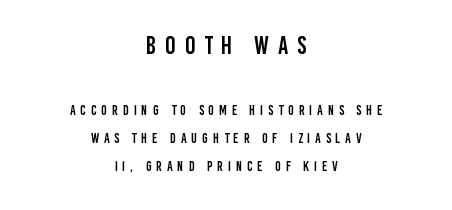
{"italic": "no", "underline": "no", "align": "center", "line_spacing": "loose", "line_spacing_ratio": 1.98, "letter_spacing": "wide", "letter_spacing_em": 0.34, "larger_block": "first", "size_ratio": 1.79, "glyph_px": 25}
